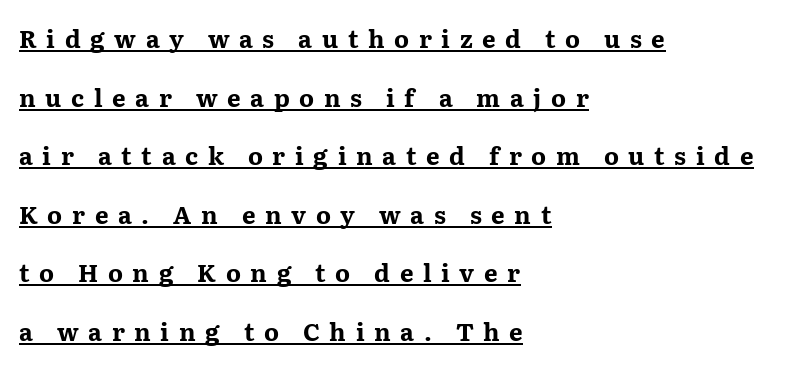
{"italic": "no", "bold": "yes", "underline": "yes", "align": "left", "line_spacing": "loose", "line_spacing_ratio": 2.44, "letter_spacing": "wide", "letter_spacing_em": 0.4, "glyph_px": 24}
